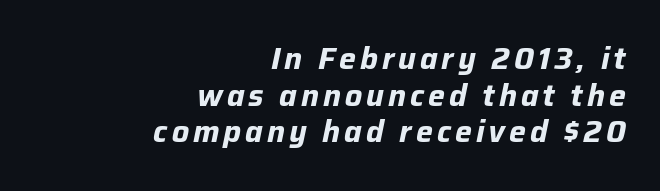
{"italic": "yes", "lean": "right", "slant_degrees": 12, "bold": "yes", "weight": "bold", "width": "normal", "stroke_contrast": "low", "x_height": "medium", "monospaced": "no", "underline": "no", "align": "right", "line_spacing_ratio": 1.22, "glyph_px": 30}
